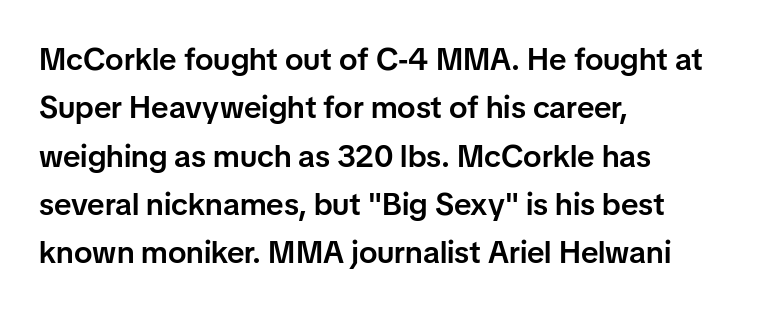
{"serif": "no", "italic": "no", "bold": "semi", "weight": "semibold", "width": "normal", "stroke_contrast": "low", "x_height": "medium", "monospaced": "no", "underline": "no", "align": "left", "line_spacing": "normal", "line_spacing_ratio": 1.56, "letter_spacing": "normal", "letter_spacing_em": 0.0, "glyph_px": 31}
